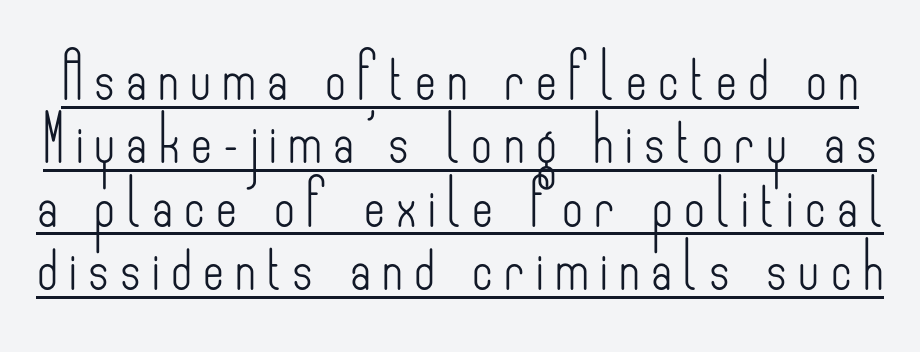
Q: Is the text bold? A: No.
Q: Is the text italic (slanted)? A: No, it is upright.
Q: Is the typeface a serif or a sans-serif typeface? A: Sans-serif.
Q: Is the text underlined? A: Yes.
Q: Is the spacing between letters normal or unusually wide? A: Unusually wide.
Q: Is the spacing between lines tight, normal or loose? A: Normal.
Q: Width (condensed, normal, or wide)? A: Condensed.
Q: Stroke contrast? A: Low.
Q: x-height? A: Small.
Q: Monospaced? A: No.
